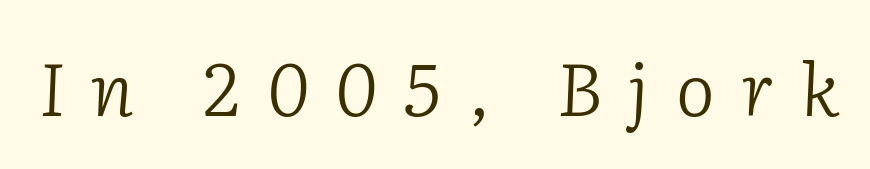
Q: Is the text bold? A: No.
Q: Is the text italic (slanted)? A: Yes, it leans right by about 2 degrees.
Q: Is the typeface a serif or a sans-serif typeface? A: Serif.
Q: Is the text underlined? A: No.
Q: Is the spacing between letters normal or unusually wide? A: Unusually wide.
Q: Width (condensed, normal, or wide)? A: Normal.
Q: Stroke contrast? A: Low.
Q: x-height? A: Medium.
Q: Monospaced? A: No.
